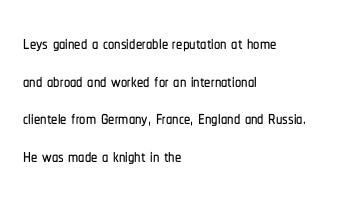
{"italic": "no", "underline": "no", "align": "left", "line_spacing": "normal", "line_spacing_ratio": 1.51, "letter_spacing": "normal", "letter_spacing_em": 0.0, "glyph_px": 25}
